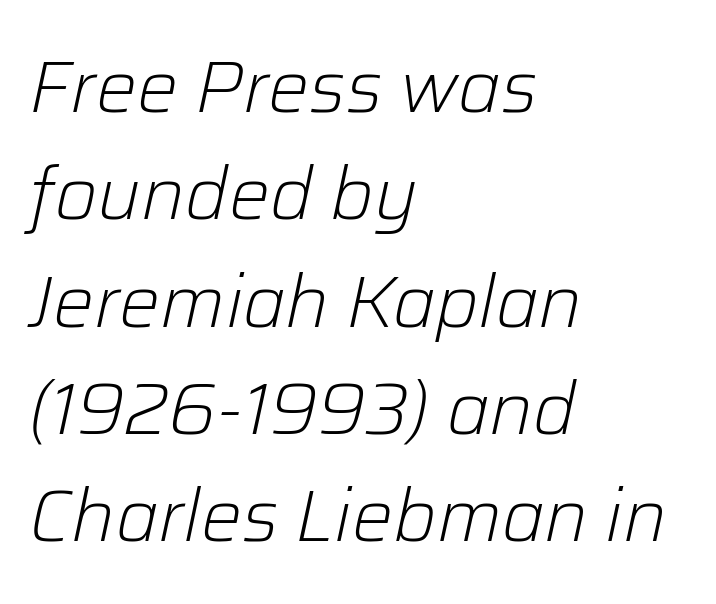
The image shows 73 px light type, italic (leaning right); set left-aligned, normal line spacing (1.47x), normal letter spacing, not underlined; low stroke contrast and a medium x-height.
